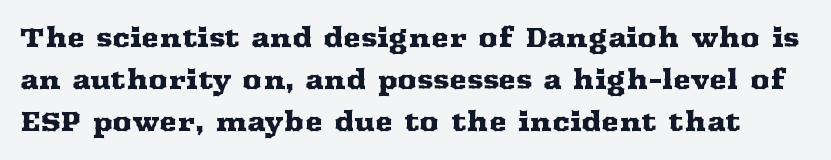
The image shows 27 px text type, upright; set normal line spacing (1.56x), normal letter spacing, not underlined.
